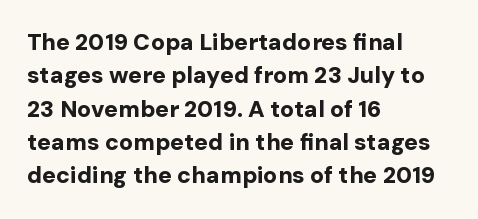
{"italic": "no", "bold": "yes", "underline": "no", "align": "left", "line_spacing": "normal", "line_spacing_ratio": 1.45, "letter_spacing": "normal", "letter_spacing_em": 0.0, "glyph_px": 23}
